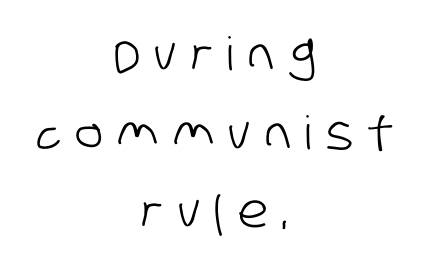
The image shows 46 px condensed sans-serif type; set centered, line spacing 1.71x, unusually wide letter spacing (+0.32 em), not underlined; low stroke contrast and a large x-height.
